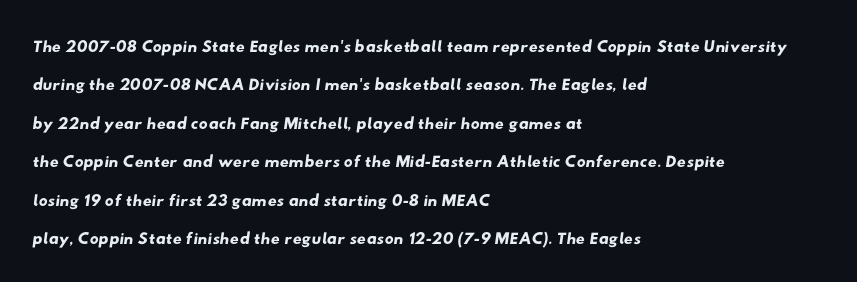
Q: Is the text underlined? A: No.
Q: How is the paragraph aligned? A: Left-aligned.
Q: Is the spacing between letters normal or unusually wide? A: Normal.
Q: Is the spacing between lines tight, normal or loose? A: Normal.
